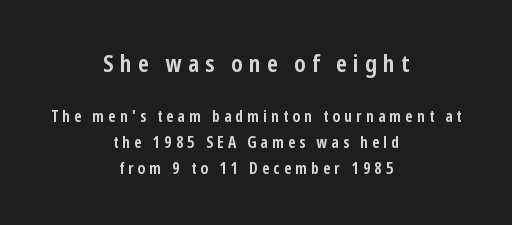
{"italic": "no", "bold": "yes", "underline": "no", "align": "center", "line_spacing": "normal", "line_spacing_ratio": 1.62, "letter_spacing": "wide", "letter_spacing_em": 0.26, "larger_block": "first", "size_ratio": 1.5, "glyph_px": 24}
